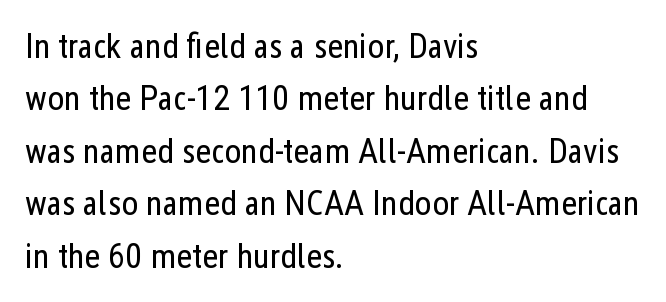
You can tell from the bare stems that sans-serif type was used. Descenders hang freely into open space. All the whitespace from short lines collects on the right. A typesetter would call this proportional, since set widths differ per character. Short note: letters normally spaced. The font's upright variant was chosen for this text.
